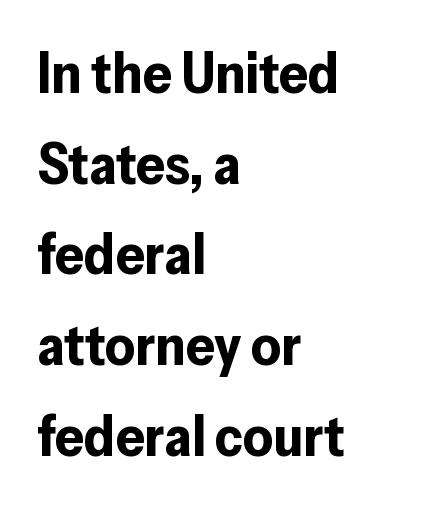
The image shows 57 px bold sans-serif type, upright; set left-aligned, normal line spacing (1.59x), normal letter spacing, not underlined; low stroke contrast and a medium x-height.
